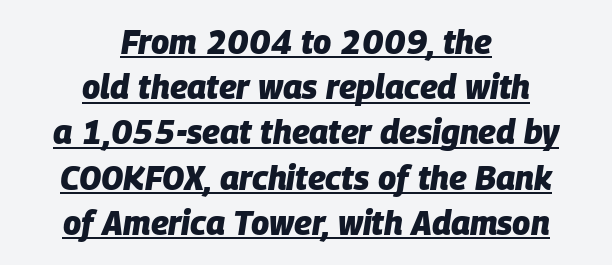
The image shows 33 px heavy type, italic (leaning right); set centered, normal line spacing (1.37x), normal letter spacing, underlined; low stroke contrast and a large x-height.
